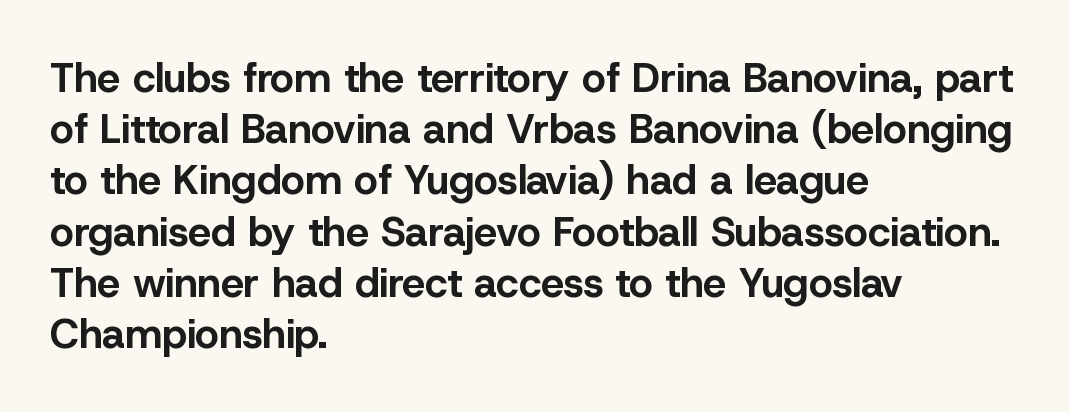
Each letter's strokes conclude bluntly, with no projecting serifs. Do the letters lean? They stand straight. Weight check: bold — yes, fully. Line starts are locked; line ends wander. The type is set solid horizontally, with unmodified tracking.
